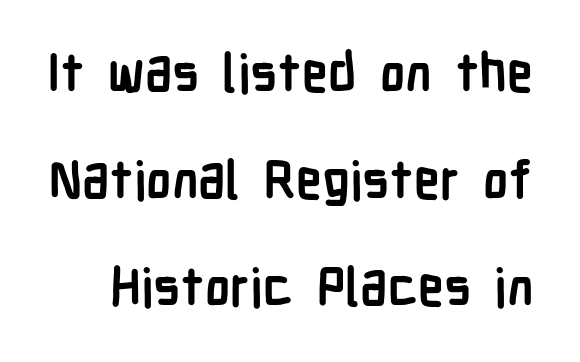
{"serif": "no", "italic": "no", "bold": "yes", "weight": "semibold", "width": "condensed", "stroke_contrast": "low", "x_height": "medium", "monospaced": "no", "underline": "no", "line_spacing": "loose", "line_spacing_ratio": 2.06, "letter_spacing": "normal", "letter_spacing_em": 0.0, "glyph_px": 52}
